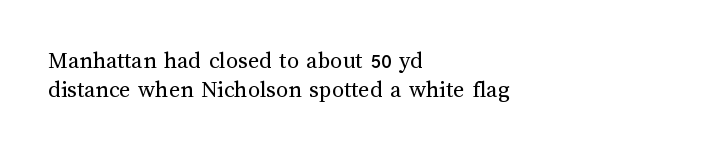
The image shows 24 px text type, upright; set left-aligned, line spacing 1.19x, normal letter spacing, not underlined.
